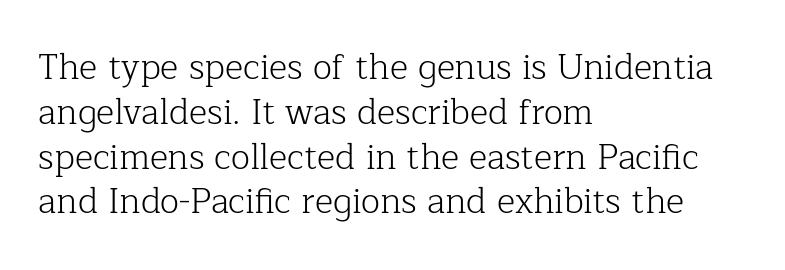
{"serif": "yes", "italic": "no", "bold": "no", "weight": "light", "width": "normal", "stroke_contrast": "low", "x_height": "medium", "monospaced": "no", "underline": "no", "align": "left", "line_spacing": "normal", "line_spacing_ratio": 1.28, "letter_spacing": "normal", "letter_spacing_em": 0.0, "glyph_px": 35}
